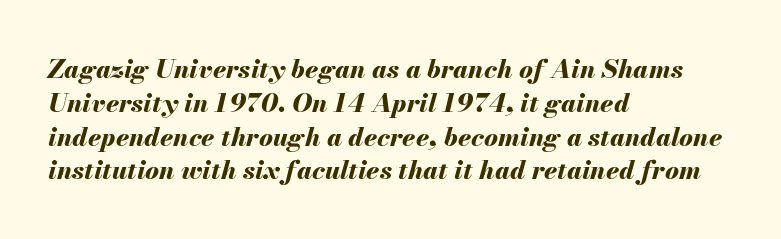
The face used here has the dense, thick strokes of a bold. Line starts are locked; line ends wander. These lines keep a tight, regular rhythm from letter to letter. The string is rendered with underlining switched off.
